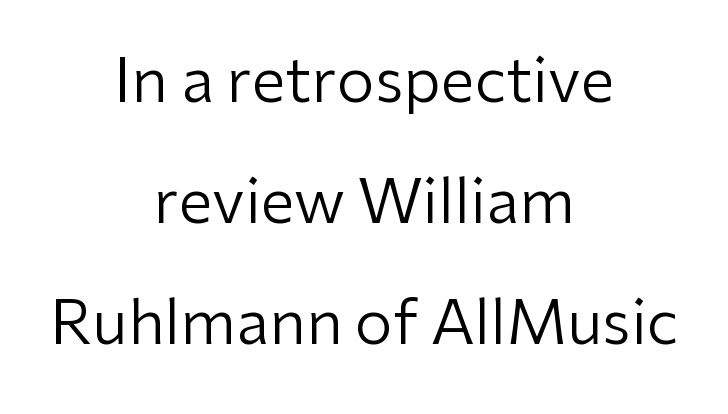
The image shows 61 px regular-weight sans-serif type, upright; set centered, loose line spacing (1.98x), normal letter spacing, not underlined; low stroke contrast and a medium x-height.
